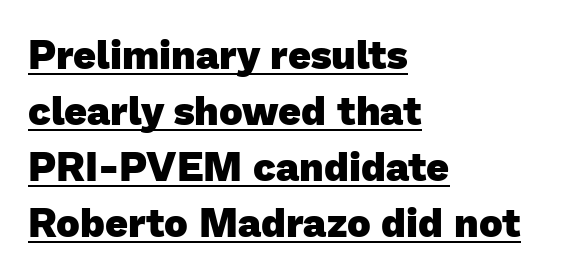
{"serif": "no", "bold": "yes", "weight": "heavy", "width": "normal", "stroke_contrast": "low", "x_height": "medium", "monospaced": "no", "underline": "yes", "align": "left", "line_spacing": "normal", "line_spacing_ratio": 1.4, "letter_spacing": "normal", "letter_spacing_em": 0.0, "glyph_px": 40}
